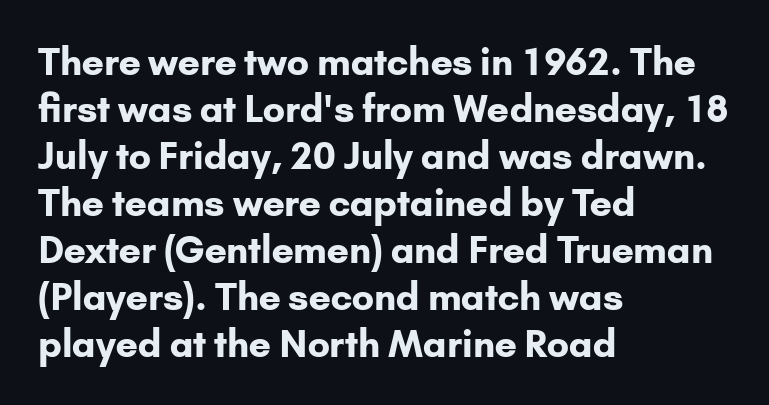
Q: Is the text bold? A: Yes.
Q: Is the text italic (slanted)? A: No, it is upright.
Q: Is the typeface a serif or a sans-serif typeface? A: Sans-serif.
Q: Is the text underlined? A: No.
Q: How is the paragraph aligned? A: Left-aligned.
Q: Is the spacing between letters normal or unusually wide? A: Normal.
Q: Is the spacing between lines tight, normal or loose? A: Normal.
Q: Width (condensed, normal, or wide)? A: Normal.
Q: Stroke contrast? A: Low.
Q: x-height? A: Small.
Q: Monospaced? A: No.
